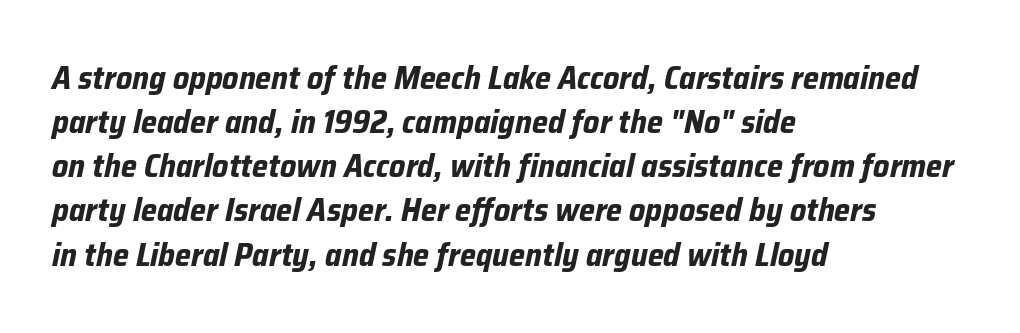
{"italic": "yes", "lean": "right", "slant_degrees": 12, "bold": "yes", "weight": "bold", "width": "normal", "stroke_contrast": "low", "x_height": "medium", "monospaced": "no", "underline": "no", "align": "left", "line_spacing": "normal", "line_spacing_ratio": 1.38, "letter_spacing": "normal", "letter_spacing_em": 0.0, "glyph_px": 32}
